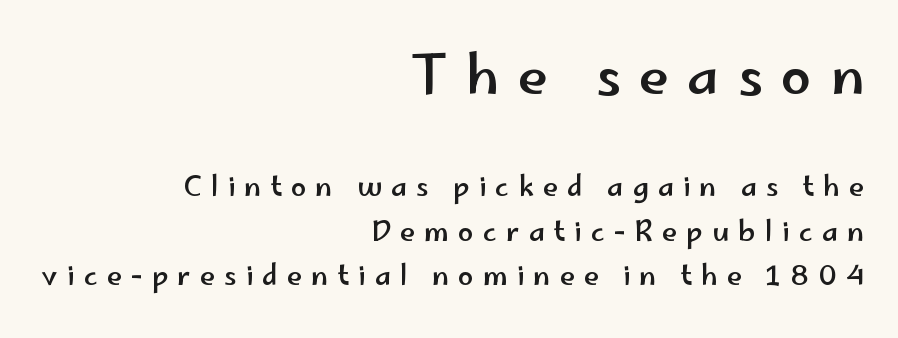
The image shows 54 px wide sans-serif type, upright; set right-aligned, normal line spacing (1.65x), unusually wide letter spacing (+0.34 em), not underlined; the first (top) block is 2.0x larger; low stroke contrast and a small x-height.
